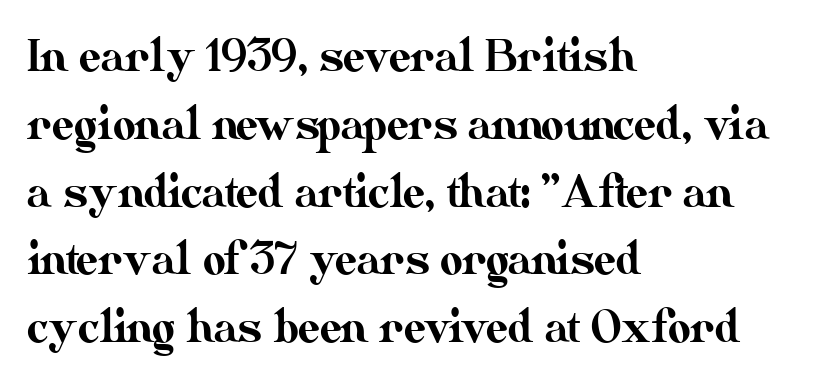
The image shows 44 px text type, upright; set left-aligned, normal line spacing (1.54x), normal letter spacing, not underlined; medium stroke contrast and a small x-height.
